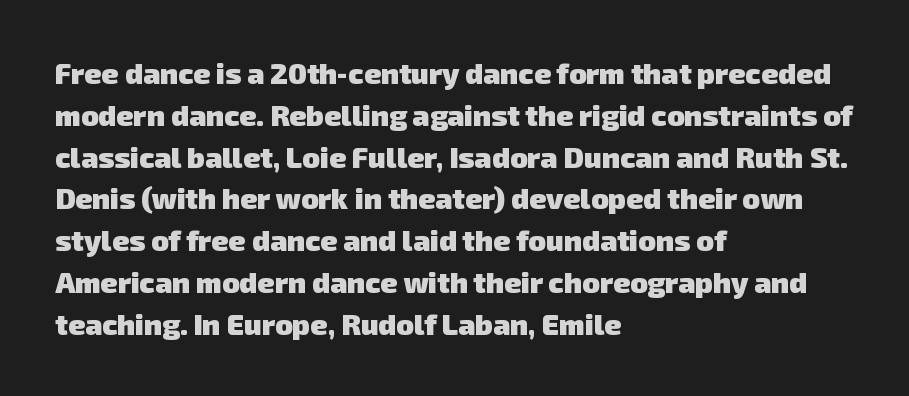
The image shows 29 px heavy sans-serif type; set left-aligned, normal line spacing (1.44x), normal letter spacing, not underlined; low stroke contrast and a medium x-height.
